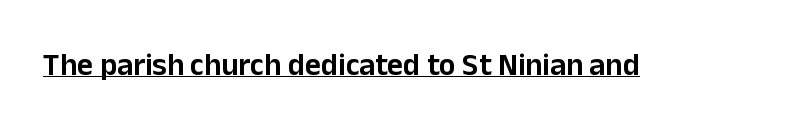
{"serif": "no", "italic": "no", "width": "normal", "stroke_contrast": "low", "x_height": "medium", "monospaced": "no", "underline": "yes", "letter_spacing": "normal", "letter_spacing_em": 0.0, "glyph_px": 31}
